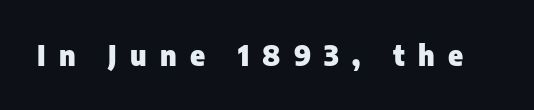
Q: Is the text bold? A: Yes.
Q: Is the text italic (slanted)? A: No, it is upright.
Q: Is the typeface a serif or a sans-serif typeface? A: Sans-serif.
Q: Is the text underlined? A: No.
Q: Is the spacing between letters normal or unusually wide? A: Unusually wide.
Q: Width (condensed, normal, or wide)? A: Normal.
Q: Stroke contrast? A: Low.
Q: x-height? A: Medium.
Q: Monospaced? A: No.
